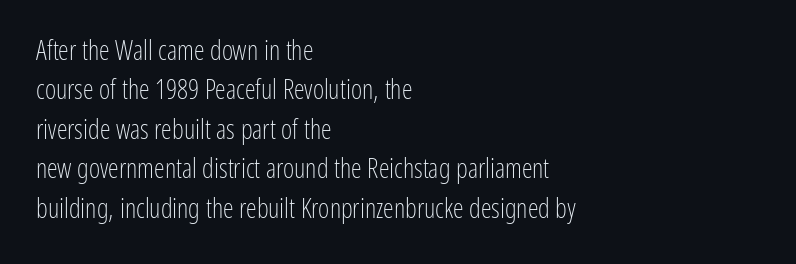
{"italic": "no", "bold": "no", "underline": "no", "align": "left", "line_spacing": "normal", "line_spacing_ratio": 1.46, "letter_spacing": "normal", "letter_spacing_em": 0.0, "glyph_px": 27}
